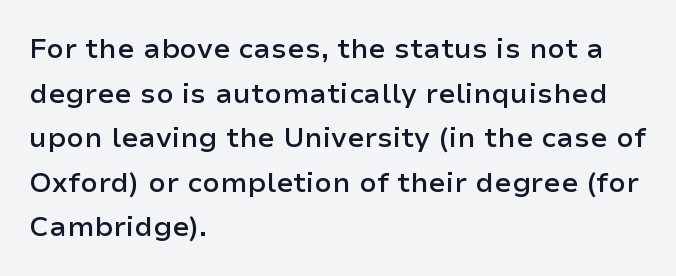
Proportional: the letters do not fall into vertical columns. The letters carry no serifs — their stems end cleanly without finishing strokes. The area under the type is left untouched. When letters stand straight like this, we call the style roman or upright. Caption: multi-line text, flush left, ragged right.
